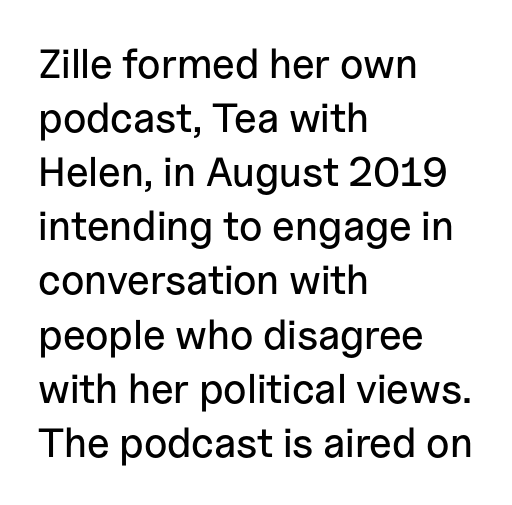
The image shows 41 px sans-serif type, upright; set left-aligned, normal line spacing (1.32x), normal letter spacing, not underlined; low stroke contrast and a medium x-height.
